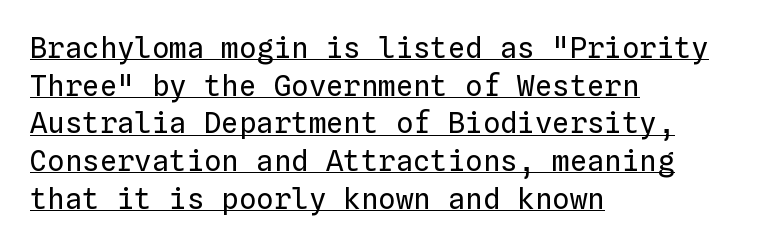
Q: Is the text bold? A: No.
Q: Is the text italic (slanted)? A: No, it is upright.
Q: Is the text underlined? A: Yes.
Q: How is the paragraph aligned? A: Left-aligned.
Q: Is the spacing between letters normal or unusually wide? A: Normal.
Q: Is the spacing between lines tight, normal or loose? A: Normal.
Q: Width (condensed, normal, or wide)? A: Normal.
Q: Stroke contrast? A: Low.
Q: x-height? A: Medium.
Q: Monospaced? A: Yes.
